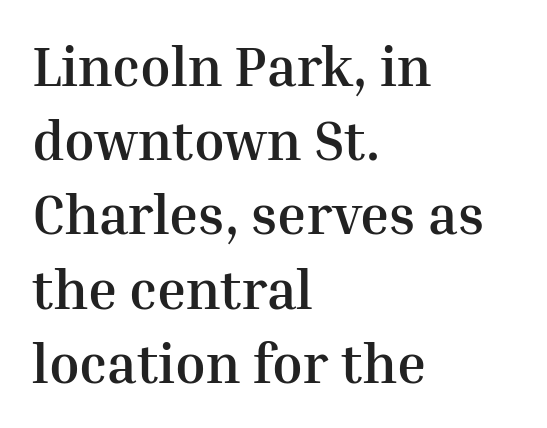
The image shows 55 px semibold serif type, upright; set left-aligned, normal line spacing (1.35x), normal letter spacing, not underlined; medium stroke contrast and a medium x-height.
